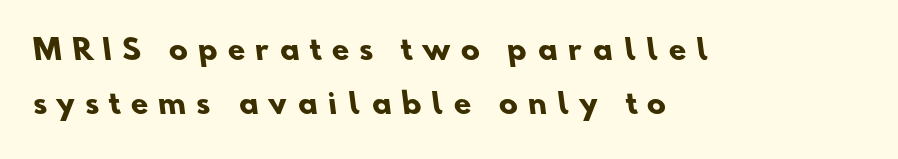
Compared with a centered layout, this one pins lines to the left instead. Short note: letters widely spaced. Do the characters align in a grid? No, the font is proportional. Set as a true bold cut, around the 700 mark. I'd call this a sans setting — the letters go barefoot. Lines of text with bare space underneath.
